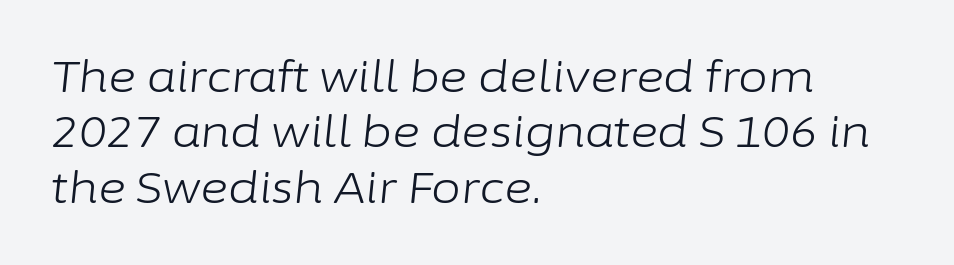
The image shows 43 px light type, italic (leaning right); set left-aligned, normal line spacing (1.29x), normal letter spacing, not underlined; low stroke contrast and a medium x-height.
